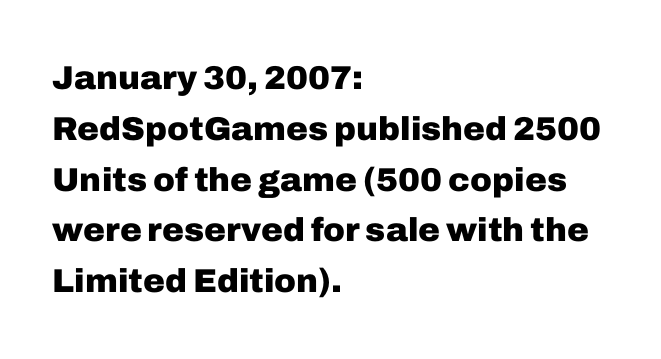
Q: Is the text bold? A: Yes.
Q: Is the text italic (slanted)? A: No, it is upright.
Q: Is the typeface a serif or a sans-serif typeface? A: Sans-serif.
Q: Is the text underlined? A: No.
Q: How is the paragraph aligned? A: Left-aligned.
Q: Is the spacing between letters normal or unusually wide? A: Normal.
Q: Is the spacing between lines tight, normal or loose? A: Normal.
Q: Width (condensed, normal, or wide)? A: Normal.
Q: Stroke contrast? A: Low.
Q: x-height? A: Medium.
Q: Monospaced? A: No.
